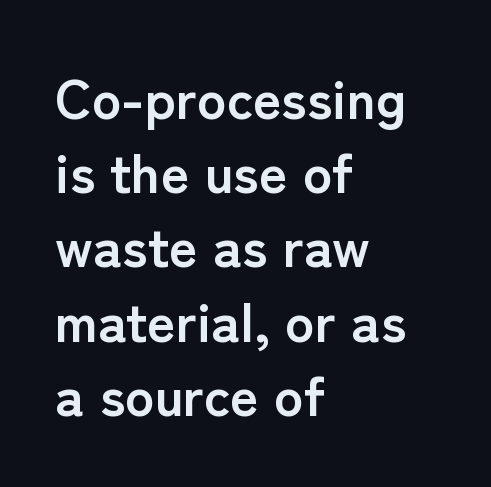
The image shows 55 px semibold sans-serif type, upright; set left-aligned, normal line spacing (1.35x), normal letter spacing, not underlined; low stroke contrast and a medium x-height.
